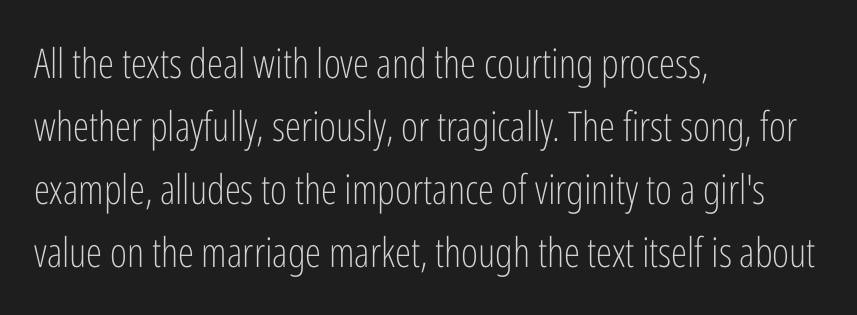
Q: Is the text bold? A: No.
Q: Is the text italic (slanted)? A: No, it is upright.
Q: Is the typeface a serif or a sans-serif typeface? A: Sans-serif.
Q: Is the text underlined? A: No.
Q: How is the paragraph aligned? A: Left-aligned.
Q: Is the spacing between letters normal or unusually wide? A: Normal.
Q: Is the spacing between lines tight, normal or loose? A: Normal.
Q: Width (condensed, normal, or wide)? A: Condensed.
Q: Stroke contrast? A: Low.
Q: x-height? A: Medium.
Q: Monospaced? A: No.
